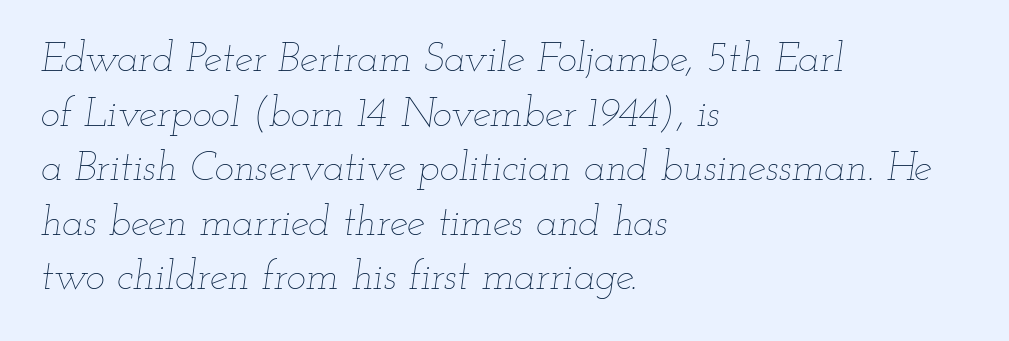
The image shows 41 px thin, wide type, italic (leaning right); set left-aligned, normal line spacing (1.33x), normal letter spacing, not underlined; low stroke contrast and a small x-height.
